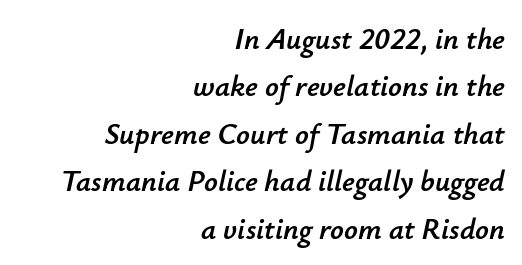
{"italic": "yes", "lean": "right", "slant_degrees": 12, "width": "normal", "stroke_contrast": "low", "x_height": "small", "monospaced": "no", "underline": "no", "align": "right", "line_spacing": "normal", "line_spacing_ratio": 1.58, "letter_spacing": "normal", "letter_spacing_em": 0.0, "glyph_px": 30}
